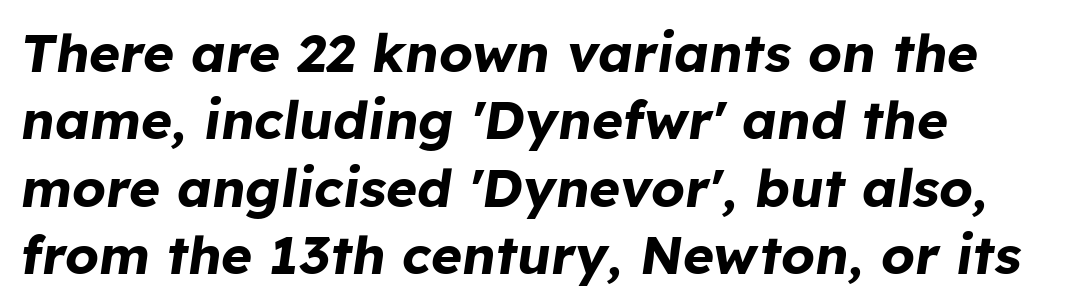
Q: Is the text bold? A: Yes.
Q: Is the text italic (slanted)? A: Yes, it leans right by about 8 degrees.
Q: Is the text underlined? A: No.
Q: How is the paragraph aligned? A: Left-aligned.
Q: Is the spacing between letters normal or unusually wide? A: Normal.
Q: Is the spacing between lines tight, normal or loose? A: Normal.
Q: Width (condensed, normal, or wide)? A: Normal.
Q: Stroke contrast? A: Low.
Q: x-height? A: Medium.
Q: Monospaced? A: No.
